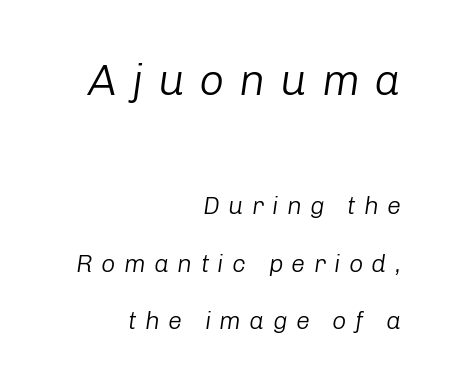
Q: Is the text bold? A: No.
Q: Is the text italic (slanted)? A: Yes, it leans right by about 8 degrees.
Q: Is the text underlined? A: No.
Q: How is the paragraph aligned? A: Right-aligned.
Q: Is the spacing between letters normal or unusually wide? A: Unusually wide.
Q: Is the spacing between lines tight, normal or loose? A: Loose.
Q: Which block of text is set in a larger size, the first (top) or the second (bottom)? A: The first (top) one.
Q: Width (condensed, normal, or wide)? A: Normal.
Q: Stroke contrast? A: Low.
Q: x-height? A: Medium.
Q: Monospaced? A: No.
